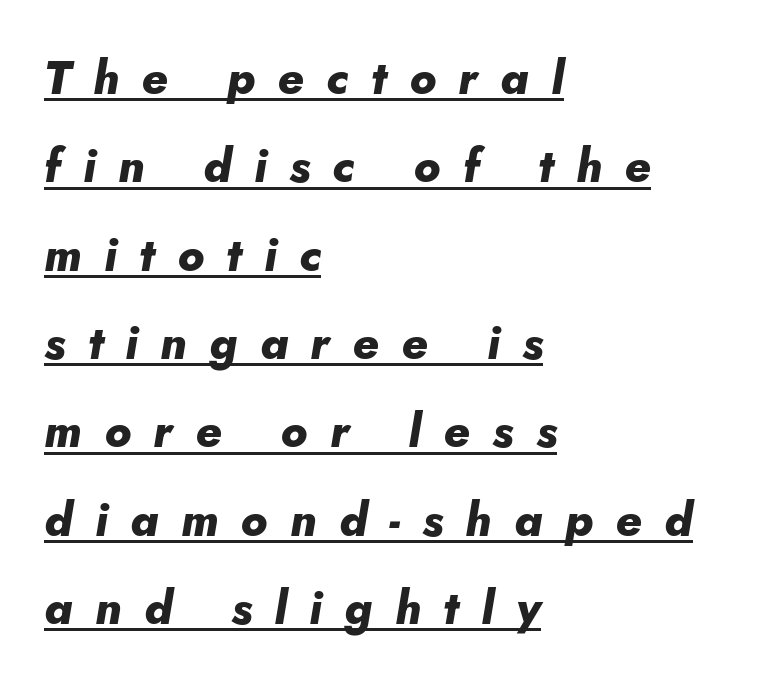
{"italic": "yes", "lean": "right", "slant_degrees": 5, "bold": "yes", "weight": "heavy", "width": "normal", "stroke_contrast": "low", "x_height": "small", "monospaced": "no", "underline": "yes", "align": "left", "line_spacing": "loose", "line_spacing_ratio": 1.92, "letter_spacing": "wide", "letter_spacing_em": 0.49, "glyph_px": 46}
